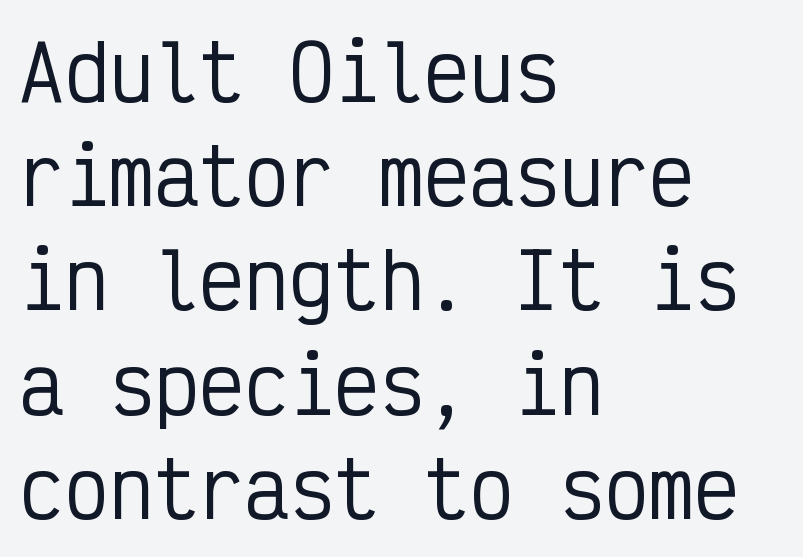
Italic: no, the glyphs are upright roman. The text block is weighted toward the left margin, trailing off unevenly rightward. Nobody drew a line under any word here. Look at the bottom of the vertical strokes: they stop flat, with no serifs.
